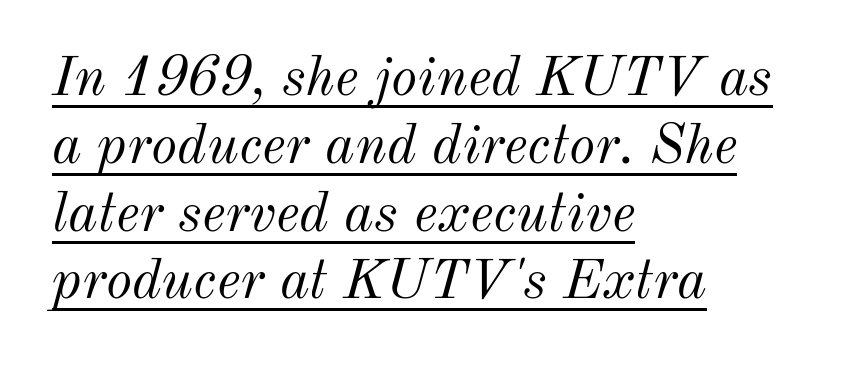
The image shows 56 px light type, italic (leaning right); set left-aligned, line spacing 1.21x, normal letter spacing, underlined; medium stroke contrast and a small x-height.
